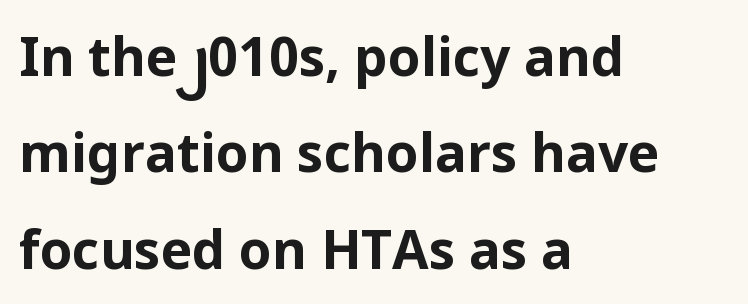
The image shows 53 px bold sans-serif type, upright; set left-aligned, line spacing 1.82x, normal letter spacing, not underlined; low stroke contrast and a medium x-height.
